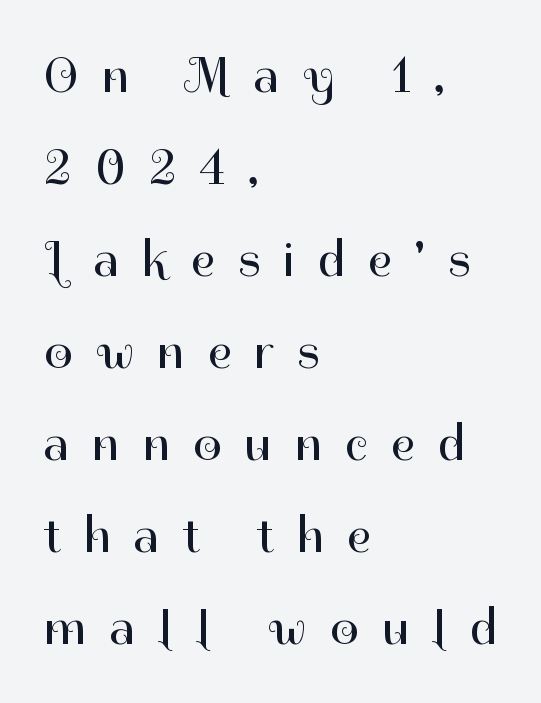
Q: Is the text bold? A: No.
Q: Is the text italic (slanted)? A: No, it is upright.
Q: Is the typeface a serif or a sans-serif typeface? A: Sans-serif.
Q: Is the text underlined? A: No.
Q: How is the paragraph aligned? A: Left-aligned.
Q: Is the spacing between letters normal or unusually wide? A: Unusually wide.
Q: Width (condensed, normal, or wide)? A: Normal.
Q: Stroke contrast? A: High.
Q: x-height? A: Medium.
Q: Monospaced? A: No.
